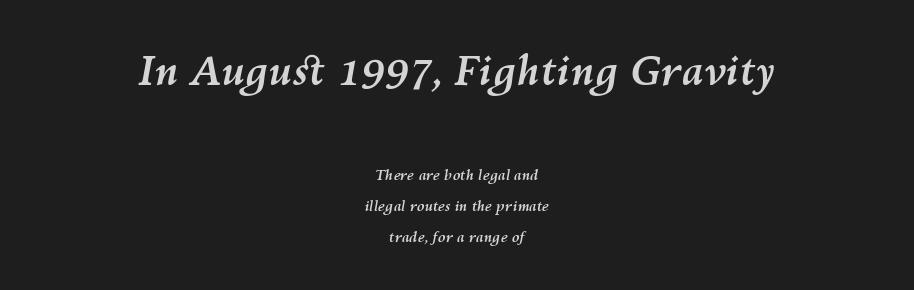
{"italic": "yes", "lean": "right", "slant_degrees": 10, "bold": "yes", "weight": "semibold", "width": "normal", "stroke_contrast": "medium", "x_height": "medium", "monospaced": "no", "underline": "no", "align": "center", "line_spacing": "loose", "line_spacing_ratio": 2.21, "letter_spacing": "normal", "letter_spacing_em": 0.0, "larger_block": "first", "size_ratio": 2.93, "glyph_px": 41}
